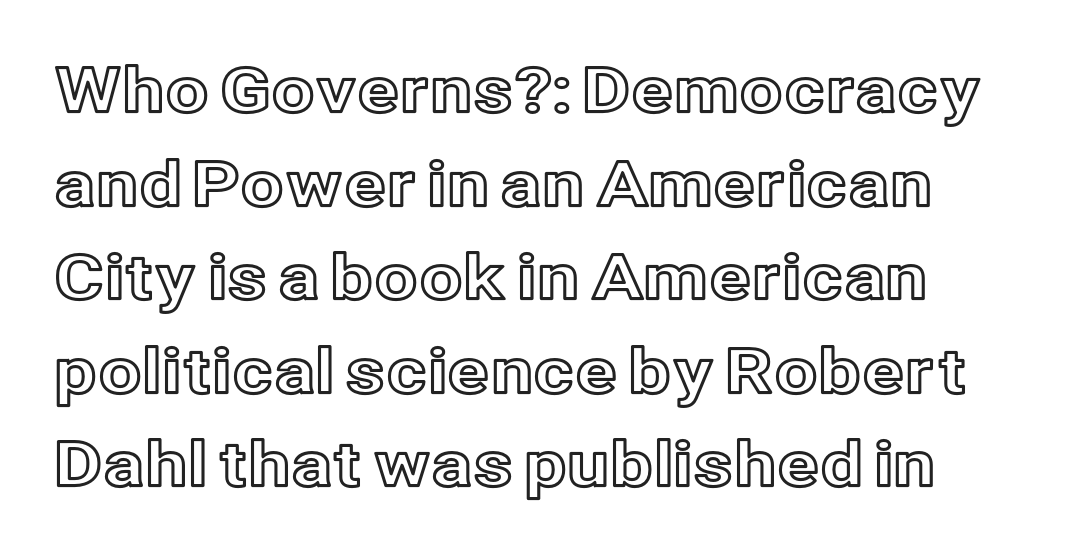
The image shows 62 px text type, upright; set normal line spacing (1.51x), normal letter spacing, not underlined; a medium x-height.
